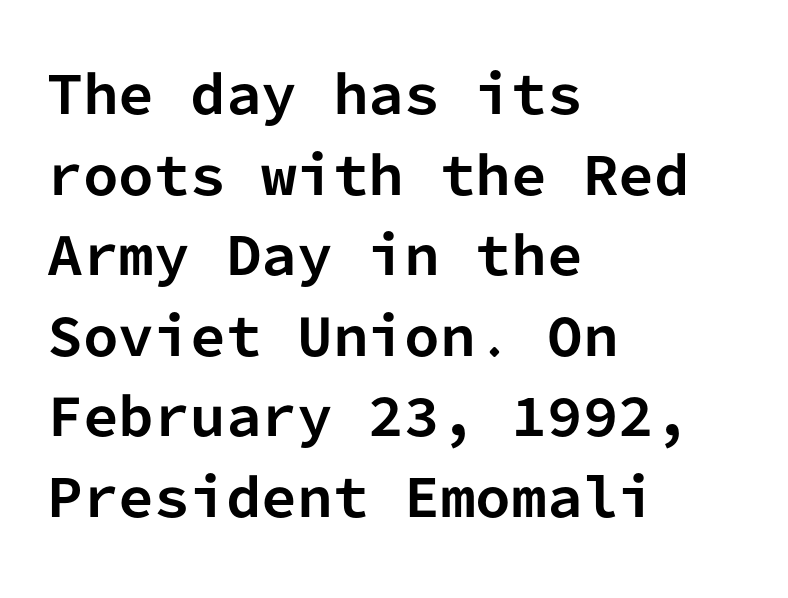
Bold? Absolutely — the strokes are thick and heavy. Vertical spacing — default. The face used here is monospaced, like something from a code editor. Line beginnings align vertically; line endings do not. Unmarked baselines from the first word to the last. Posture: upright roman.
